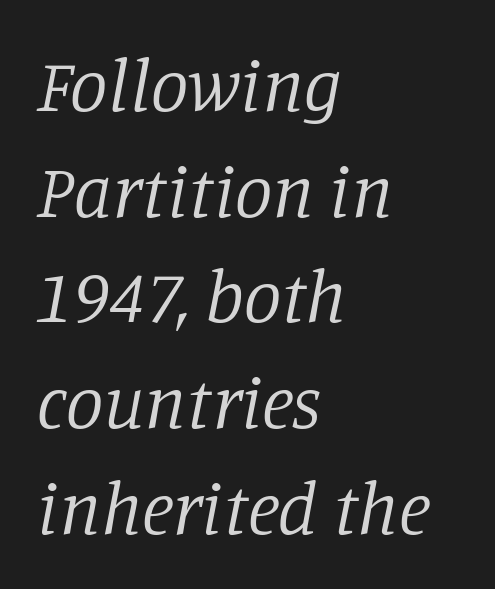
{"serif": "yes", "italic": "yes", "lean": "right", "slant_degrees": 11, "bold": "no", "weight": "regular", "width": "normal", "stroke_contrast": "low", "x_height": "large", "monospaced": "no", "underline": "no", "align": "left", "line_spacing": "normal", "line_spacing_ratio": 1.41, "letter_spacing": "normal", "letter_spacing_em": 0.0, "glyph_px": 75}
